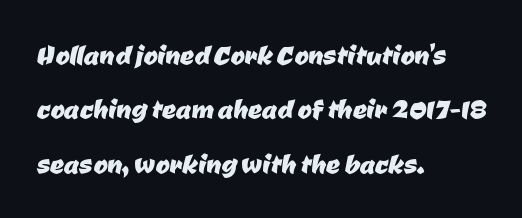
Horizontal alignment here is leftward, the default for most running prose. Students, observe: this is what conventionally led text looks like. Glyph-to-glyph distance matches everyday printed text. Is this a fixed-width face? No — the glyphs have proportional, varying widths. No feet cap the strokes, marking this as sans-serif type.
